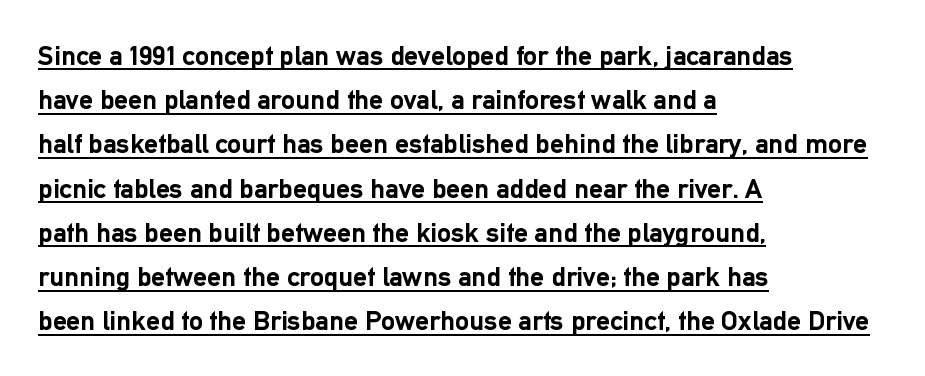
Leading matches the norm, producing a regular column. In designer terms, the underline attribute is active on this setting. The type family on display is of the sans-serif kind. Reading down the block, your eye returns to a fixed left position each line.
